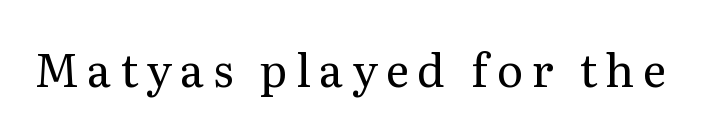
The foot of each line stays bare and open. Are there feet on the stems? There are — it's a serif. A light-to-regular cut is what we see here. Unlike italic type, these characters show no tilt at all. Looks like regular typesetting: each glyph gets only the width it needs.
